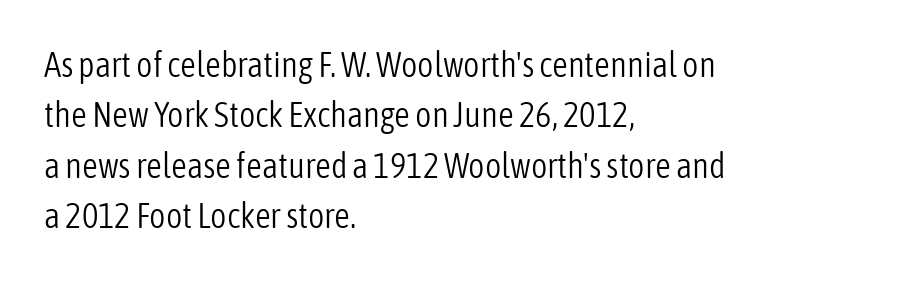
Q: Is the text bold? A: No.
Q: Is the text italic (slanted)? A: No, it is upright.
Q: Is the typeface a serif or a sans-serif typeface? A: Sans-serif.
Q: Is the text underlined? A: No.
Q: How is the paragraph aligned? A: Left-aligned.
Q: Is the spacing between letters normal or unusually wide? A: Normal.
Q: Is the spacing between lines tight, normal or loose? A: Normal.
Q: Width (condensed, normal, or wide)? A: Condensed.
Q: Stroke contrast? A: Low.
Q: x-height? A: Medium.
Q: Monospaced? A: No.
